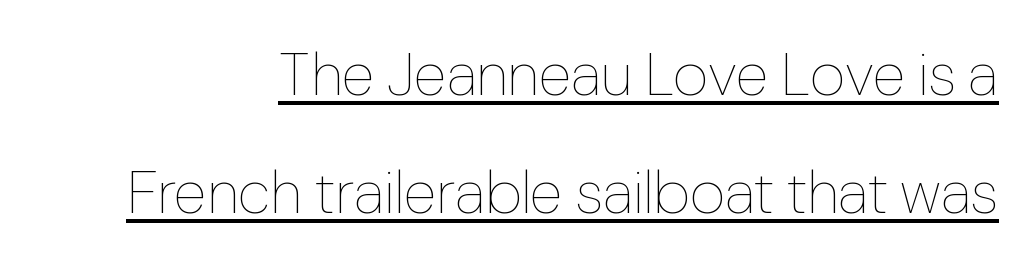
The image shows 61 px thin type, upright; set loose line spacing (1.93x), normal letter spacing, underlined; low stroke contrast and a medium x-height.
